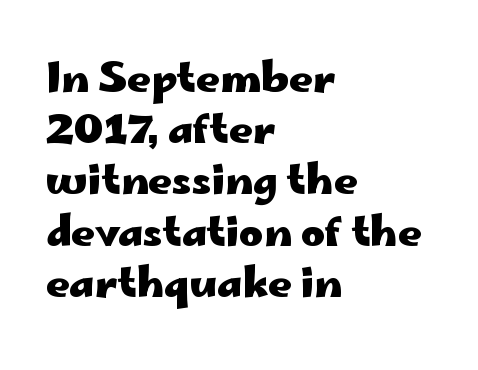
Q: Is the text bold? A: Yes.
Q: Is the text italic (slanted)? A: No, it is upright.
Q: Is the typeface a serif or a sans-serif typeface? A: Sans-serif.
Q: Is the text underlined? A: No.
Q: How is the paragraph aligned? A: Left-aligned.
Q: Is the spacing between letters normal or unusually wide? A: Normal.
Q: Is the spacing between lines tight, normal or loose? A: Normal.
Q: Width (condensed, normal, or wide)? A: Wide.
Q: Stroke contrast? A: Low.
Q: x-height? A: Small.
Q: Monospaced? A: No.
